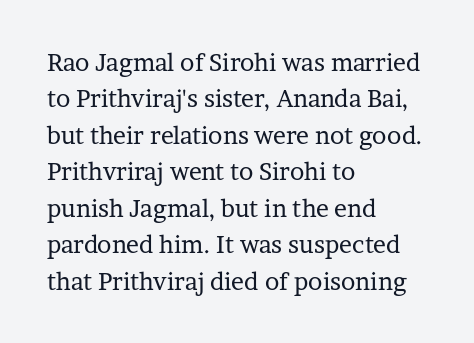
Q: Is the text bold? A: No.
Q: Is the text italic (slanted)? A: No, it is upright.
Q: Is the text underlined? A: No.
Q: How is the paragraph aligned? A: Left-aligned.
Q: Is the spacing between letters normal or unusually wide? A: Normal.
Q: Is the spacing between lines tight, normal or loose? A: Normal.
